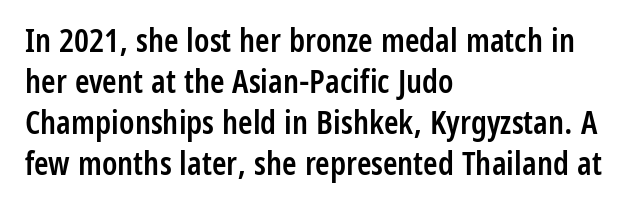
Q: Is the text bold? A: Semi-bold.
Q: Is the text italic (slanted)? A: No, it is upright.
Q: Is the typeface a serif or a sans-serif typeface? A: Sans-serif.
Q: Is the text underlined? A: No.
Q: How is the paragraph aligned? A: Left-aligned.
Q: Is the spacing between letters normal or unusually wide? A: Normal.
Q: Width (condensed, normal, or wide)? A: Condensed.
Q: Stroke contrast? A: Low.
Q: x-height? A: Medium.
Q: Monospaced? A: No.
